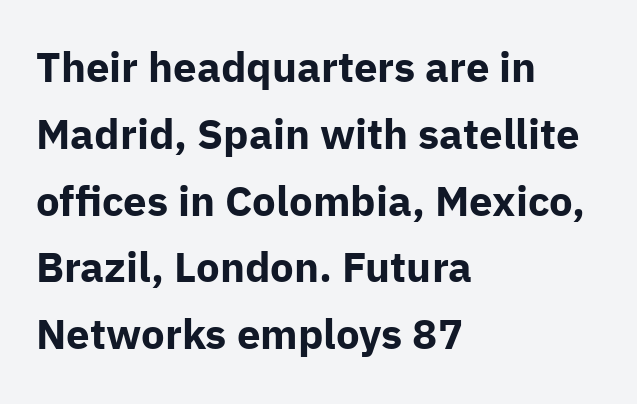
Q: Is the text bold? A: Yes.
Q: Is the text italic (slanted)? A: No, it is upright.
Q: Is the typeface a serif or a sans-serif typeface? A: Sans-serif.
Q: Is the text underlined? A: No.
Q: How is the paragraph aligned? A: Left-aligned.
Q: Is the spacing between letters normal or unusually wide? A: Normal.
Q: Is the spacing between lines tight, normal or loose? A: Normal.
Q: Width (condensed, normal, or wide)? A: Normal.
Q: Stroke contrast? A: Low.
Q: x-height? A: Medium.
Q: Monospaced? A: No.
